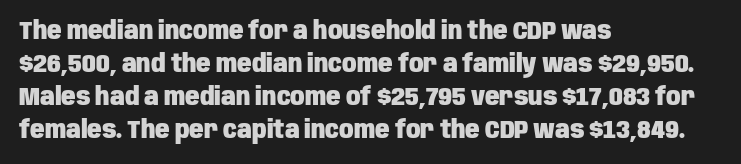
The image shows 24 px bold type, upright; set left-aligned, normal line spacing (1.38x), normal letter spacing, not underlined.
